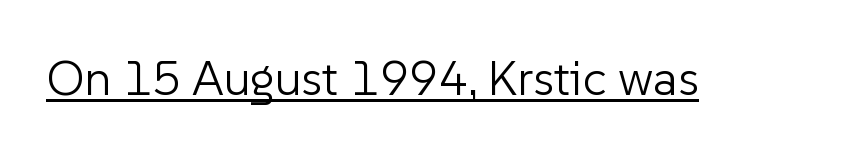
Q: Is the text bold? A: No.
Q: Is the text italic (slanted)? A: No, it is upright.
Q: Is the typeface a serif or a sans-serif typeface? A: Sans-serif.
Q: Is the text underlined? A: Yes.
Q: Is the spacing between letters normal or unusually wide? A: Normal.
Q: Width (condensed, normal, or wide)? A: Normal.
Q: Stroke contrast? A: Low.
Q: x-height? A: Medium.
Q: Monospaced? A: No.
